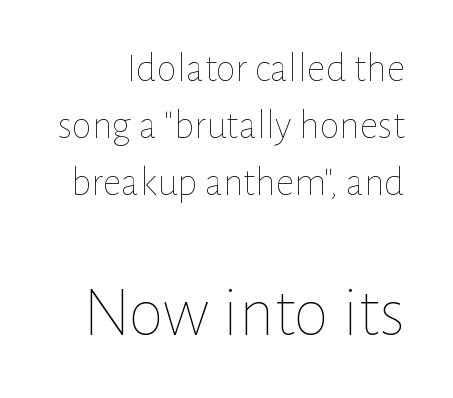
{"italic": "no", "bold": "no", "weight": "thin", "width": "normal", "stroke_contrast": "low", "x_height": "medium", "monospaced": "no", "underline": "no", "line_spacing": "normal", "line_spacing_ratio": 1.39, "letter_spacing": "normal", "letter_spacing_em": 0.0, "larger_block": "second", "size_ratio": 1.76, "glyph_px": 72}
